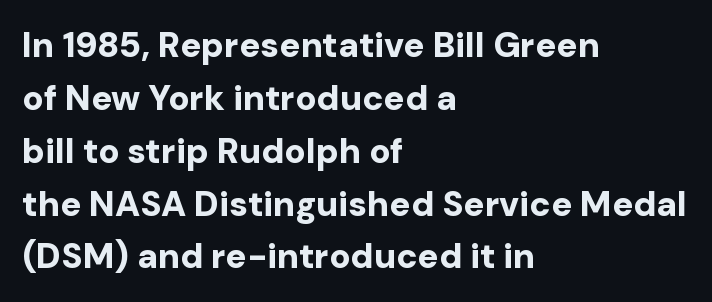
The image shows 35 px bold sans-serif type, upright; set left-aligned, normal line spacing (1.51x), normal letter spacing, not underlined; low stroke contrast and a medium x-height.
